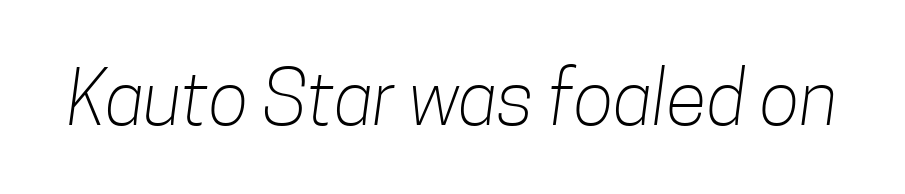
The image shows 75 px light, condensed sans-serif type; set normal letter spacing, not underlined; low stroke contrast and a medium x-height.
